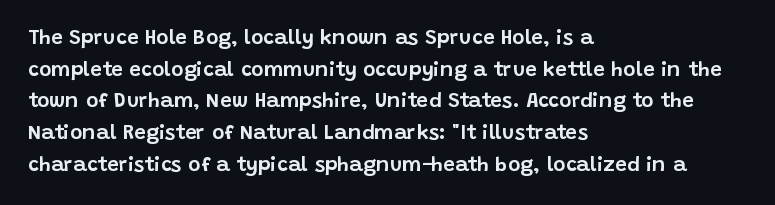
Q: Is the text italic (slanted)? A: No, it is upright.
Q: Is the text underlined? A: No.
Q: How is the paragraph aligned? A: Left-aligned.
Q: Is the spacing between letters normal or unusually wide? A: Normal.
Q: Is the spacing between lines tight, normal or loose? A: Normal.
